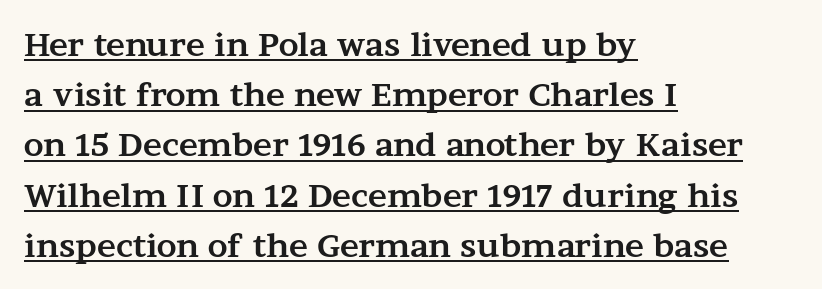
These characters rest on top of a visible drawn line. The passage shown is typeset with a serif family. This sample has the flowing, uneven cadence of proportional lettering. The typography opts for an upright posture over an oblique one.
